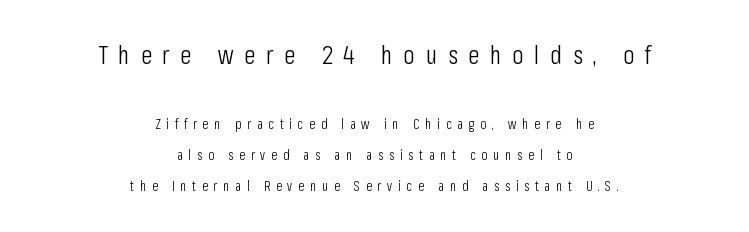
The typography opts for an upright posture over an oblique one. Honestly, there is no underline to notice here at all. Line spacing here is loose. The font is comparable to plain body text, perhaps lighter. These lines stack symmetrically, like a column narrowing and widening about its center.
